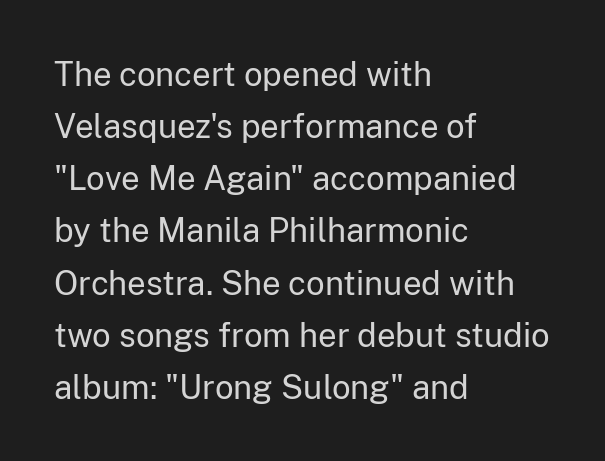
The image shows 33 px regular-weight sans-serif type, upright; set left-aligned, normal line spacing (1.58x), normal letter spacing, not underlined; low stroke contrast and a medium x-height.
